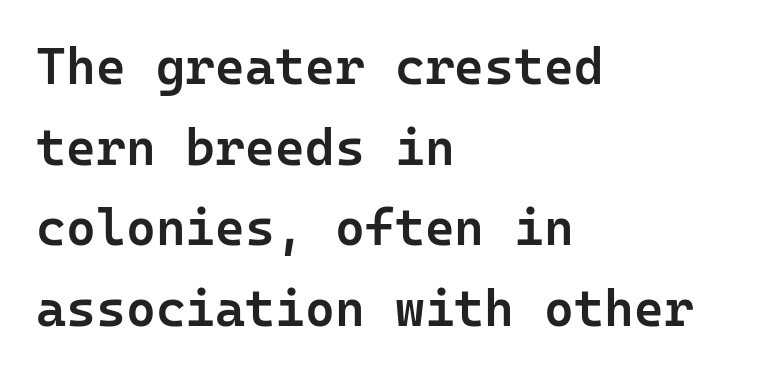
Q: Is the text bold? A: Semi-bold.
Q: Is the text italic (slanted)? A: No, it is upright.
Q: Is the typeface a serif or a sans-serif typeface? A: Sans-serif.
Q: Is the text underlined? A: No.
Q: How is the paragraph aligned? A: Left-aligned.
Q: Is the spacing between letters normal or unusually wide? A: Normal.
Q: Is the spacing between lines tight, normal or loose? A: Normal.
Q: Width (condensed, normal, or wide)? A: Normal.
Q: Stroke contrast? A: Low.
Q: x-height? A: Medium.
Q: Monospaced? A: Yes.
